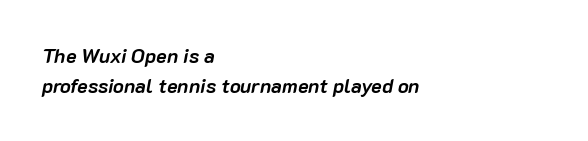
{"italic": "yes", "lean": "right", "slant_degrees": 10, "bold": "yes", "underline": "no", "align": "left", "line_spacing": "normal", "line_spacing_ratio": 1.49, "letter_spacing": "normal", "letter_spacing_em": 0.0, "glyph_px": 20}
